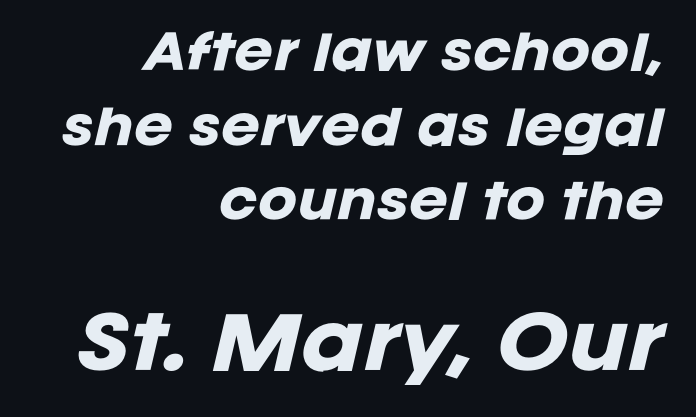
Q: Is the text bold? A: Yes.
Q: Is the text italic (slanted)? A: Yes, it leans right by about 12 degrees.
Q: Is the text underlined? A: No.
Q: How is the paragraph aligned? A: Right-aligned.
Q: Is the spacing between letters normal or unusually wide? A: Normal.
Q: Is the spacing between lines tight, normal or loose? A: Normal.
Q: Which block of text is set in a larger size, the first (top) or the second (bottom)? A: The second (bottom) one.
Q: Width (condensed, normal, or wide)? A: Normal.
Q: Stroke contrast? A: Low.
Q: x-height? A: Large.
Q: Monospaced? A: No.
